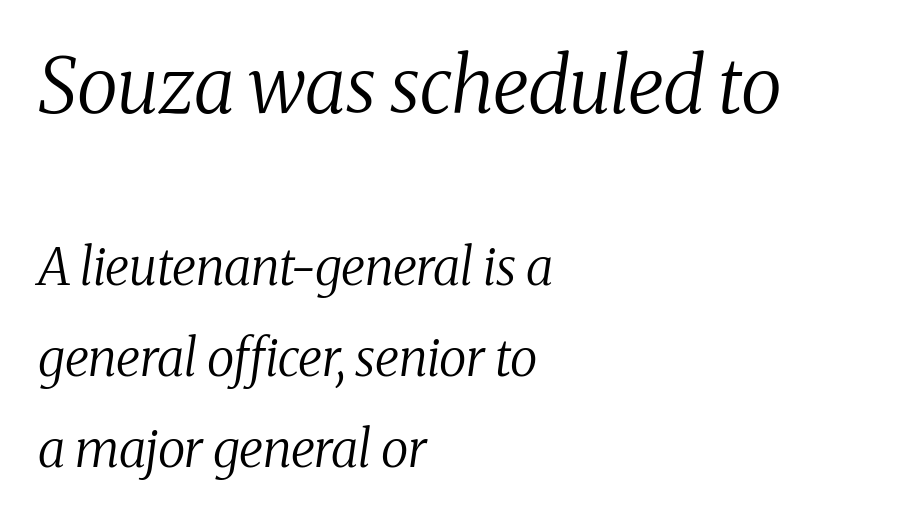
A typesetter would label this face a serif. A typesetter would call this zero additional tracking. Line beginnings align vertically; line endings do not. Compare the two chunks: the upper has the greater cap height.
